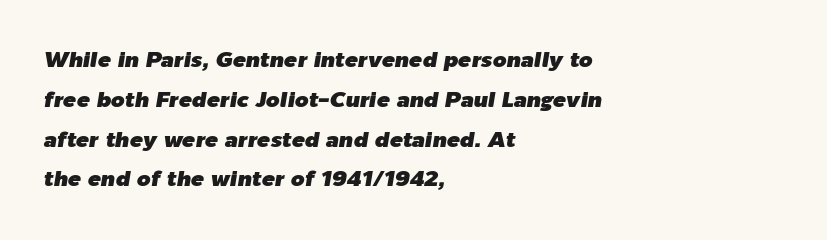
Q: Is the text italic (slanted)? A: Yes, it leans right by about 9 degrees.
Q: Is the text underlined? A: No.
Q: How is the paragraph aligned? A: Left-aligned.
Q: Is the spacing between letters normal or unusually wide? A: Normal.
